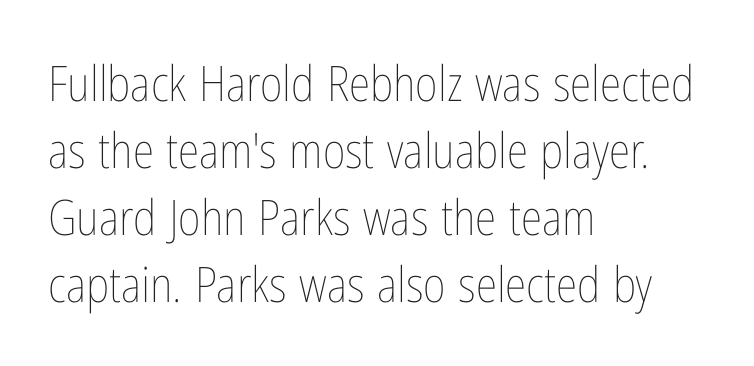
Weight class: somewhere from thin through regular. Quick note: not italic, upright. Each word holds together tightly as a unit, with standard inter-letter gaps. The foot of each line stays bare and open. The compositor pushed each line to the left boundary.
